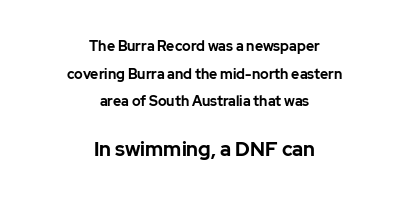
{"italic": "no", "bold": "yes", "underline": "no", "align": "center", "line_spacing": "loose", "line_spacing_ratio": 1.98, "letter_spacing": "normal", "letter_spacing_em": 0.0, "larger_block": "second", "size_ratio": 1.43, "glyph_px": 20}
